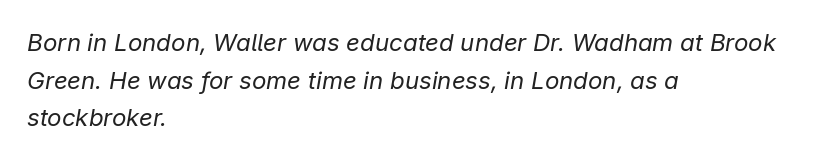
Is this a heavy cut? Hardly; it is regular or lighter. There's an unmistakable incline to the writing here. Short note: letters normally spaced. The rag falls on the right side of this text block.
